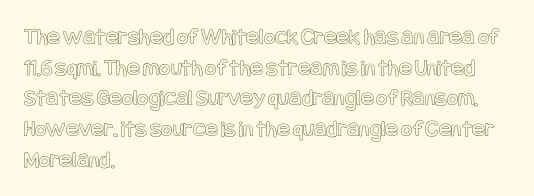
{"italic": "no", "underline": "no", "align": "left", "line_spacing": "normal", "line_spacing_ratio": 1.28, "letter_spacing": "normal", "letter_spacing_em": 0.0, "glyph_px": 24}
